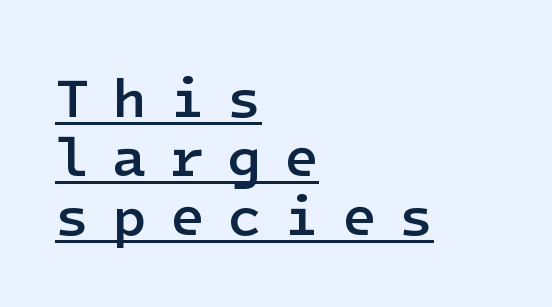
The horizontal fit of the characters is loose and conspicuously gappy. No feet cap the strokes, marking this as sans-serif type. In CSS terms this would be text-align: left. Bold? Not quite — semibold, heavier than regular but stopping short.
